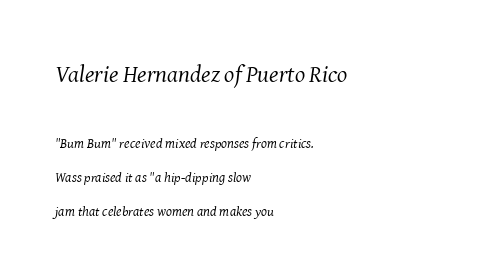
No extra ink here — the face is not bold. The letterforms sit shoulder to shoulder at normal distance. Rows of type keep a wide berth in the vertical direction. Which chunk is bigger? The first one — the top block dwarfs the bottom. The string is rendered with underlining switched off.
